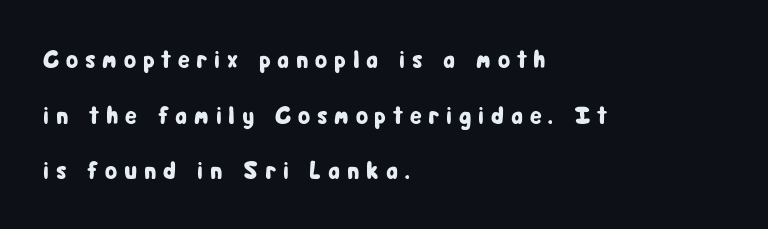
Q: Is the text italic (slanted)? A: No, it is upright.
Q: Is the text underlined? A: No.
Q: How is the paragraph aligned? A: Left-aligned.
Q: Is the spacing between letters normal or unusually wide? A: Unusually wide.
Q: Is the spacing between lines tight, normal or loose? A: Loose.
